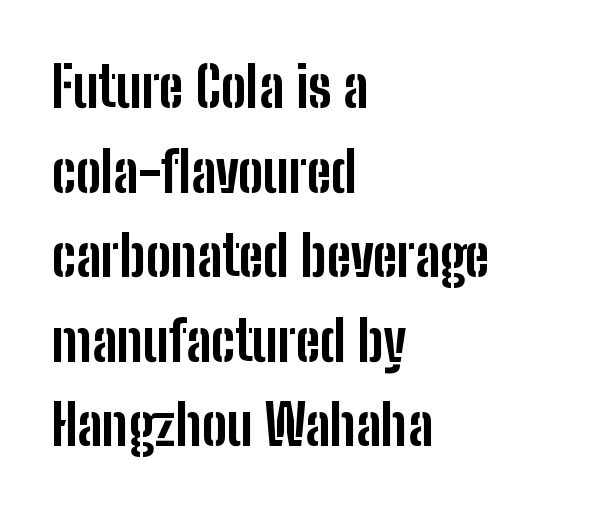
You'd pick this weight for a headline — it's a proper bold. It's the straight-up-and-down kind of type. Varying glyph widths throughout — classic text-font behaviour. The paragraph shown leans on its left margin.
